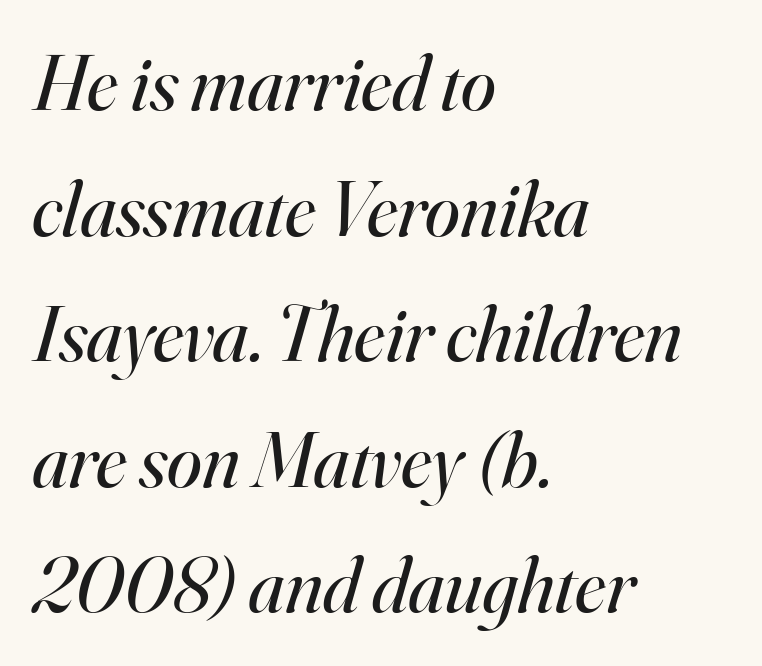
No heavy texture on the line: the type isn't bold. Inter-character spacing is left at the font's built-in metrics. Little horizontal feet cap the strokes, marking this as serif type. The face used here is proportionally spaced, like ordinary book or web type. The text carries the slant typical of an italic or oblique font.
